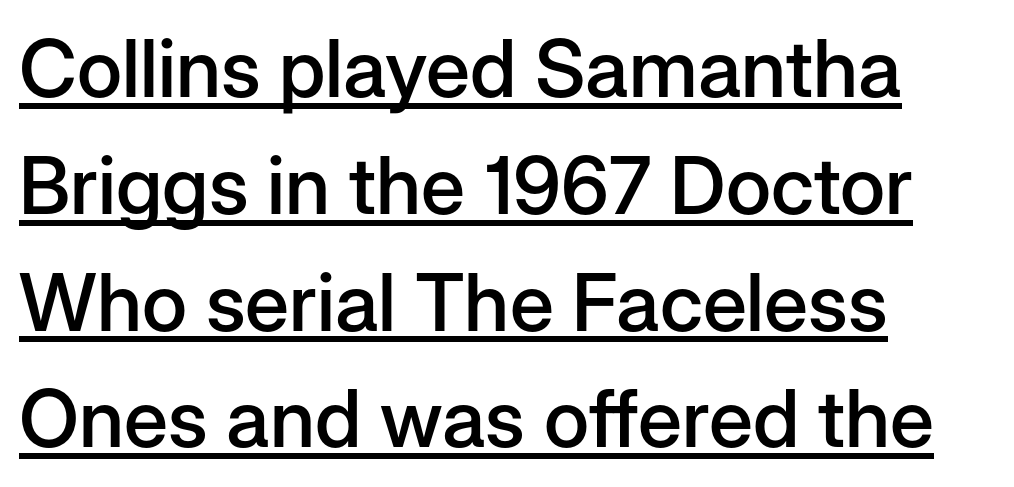
Q: Is the text bold? A: Semi-bold.
Q: Is the text italic (slanted)? A: No, it is upright.
Q: Is the typeface a serif or a sans-serif typeface? A: Sans-serif.
Q: Is the text underlined? A: Yes.
Q: How is the paragraph aligned? A: Left-aligned.
Q: Is the spacing between letters normal or unusually wide? A: Normal.
Q: Is the spacing between lines tight, normal or loose? A: Normal.
Q: Width (condensed, normal, or wide)? A: Normal.
Q: Stroke contrast? A: Low.
Q: x-height? A: Medium.
Q: Monospaced? A: No.
